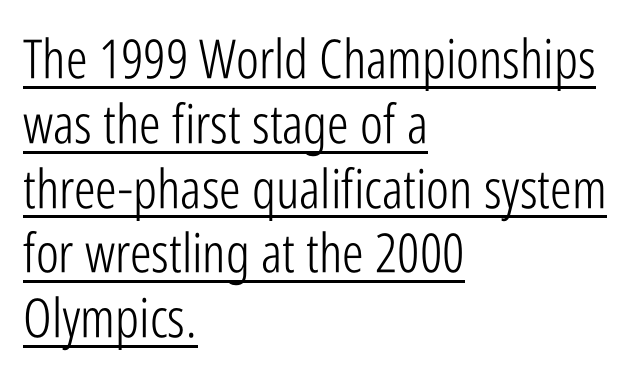
The image shows 54 px light, condensed sans-serif type, upright; set left-aligned, line spacing 1.2x, normal letter spacing, underlined; low stroke contrast and a medium x-height.
